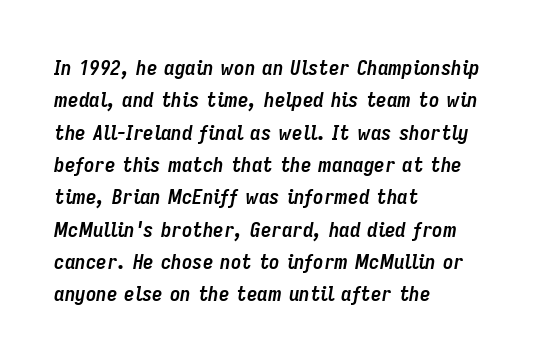
The image shows 21 px bold type, italic (leaning right); set left-aligned, normal line spacing (1.54x), normal letter spacing, not underlined.
